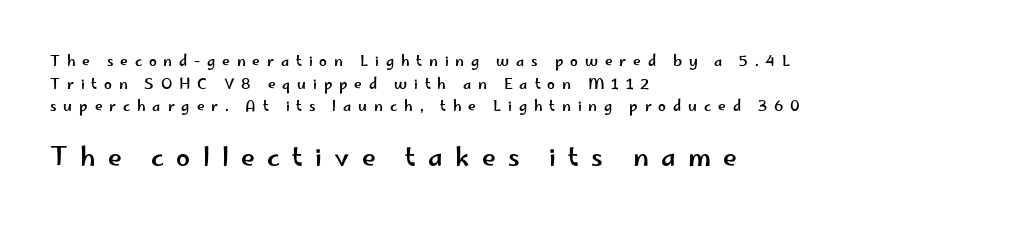
The image shows 25 px text type, upright; set left-aligned, normal line spacing (1.62x), unusually wide letter spacing (+0.49 em), not underlined; the second (bottom) block is 1.79x larger.
